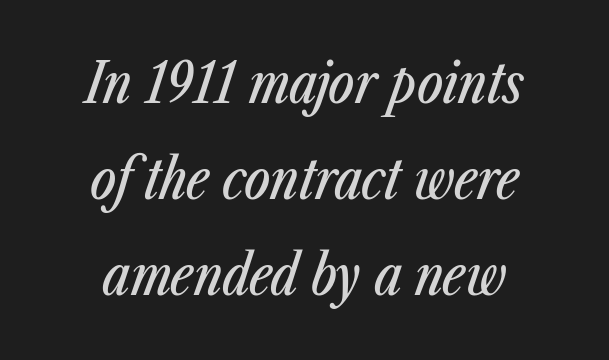
Characters are canted at an angle relative to the baseline's perpendicular. Observe the ordinary spacing: letters are neighbours, not strangers. Looks like regular typesetting: each glyph gets only the width it needs. Quick note: underline off. Does the copy run flush right? No — it is centered line by line.
